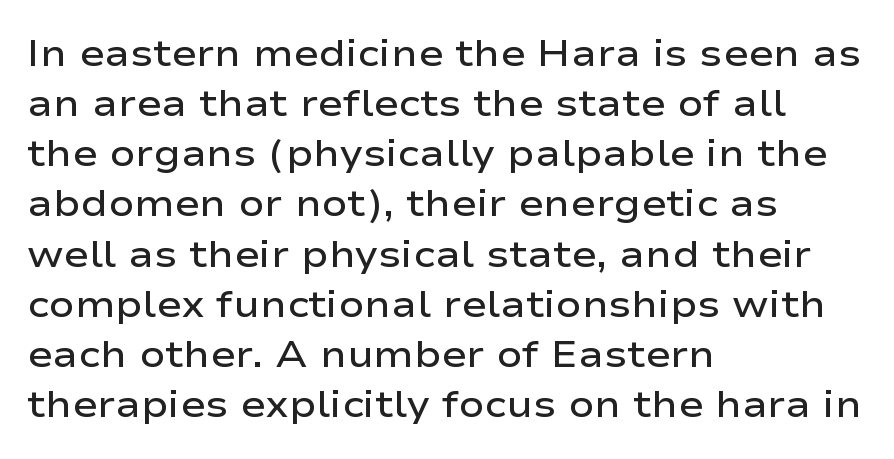
{"serif": "no", "italic": "no", "bold": "semi", "weight": "semibold", "width": "wide", "stroke_contrast": "low", "x_height": "medium", "monospaced": "no", "underline": "no", "align": "left", "line_spacing": "normal", "line_spacing_ratio": 1.32, "letter_spacing": "normal", "letter_spacing_em": 0.0, "glyph_px": 38}
